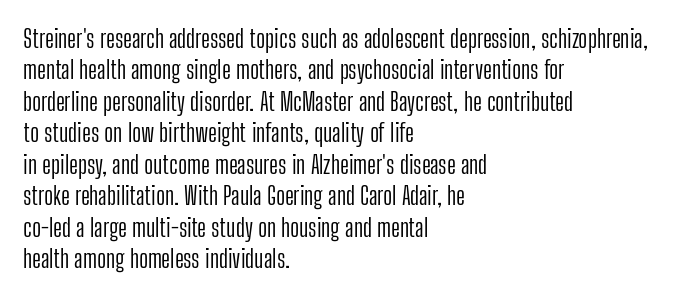
{"italic": "no", "bold": "no", "underline": "no", "align": "left", "line_spacing": "normal", "line_spacing_ratio": 1.26, "letter_spacing": "normal", "letter_spacing_em": 0.0, "glyph_px": 25}
